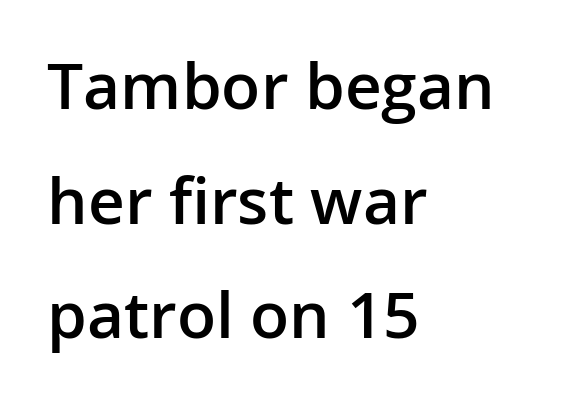
The image shows 64 px semibold sans-serif type, upright; set left-aligned, line spacing 1.79x, normal letter spacing, not underlined; low stroke contrast and a medium x-height.
